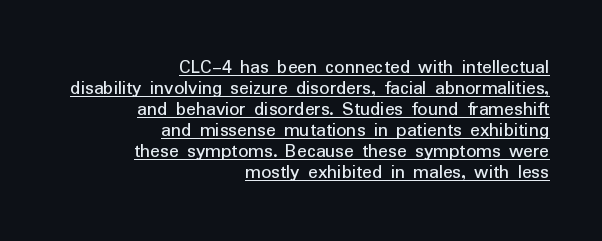
{"italic": "no", "bold": "no", "underline": "yes", "align": "right", "line_spacing": "tight", "line_spacing_ratio": 1.05, "letter_spacing": "normal", "letter_spacing_em": 0.0, "glyph_px": 20}
